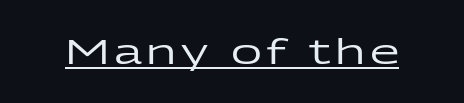
{"serif": "no", "italic": "no", "width": "wide", "stroke_contrast": "low", "x_height": "medium", "monospaced": "no", "underline": "yes", "glyph_px": 34}
